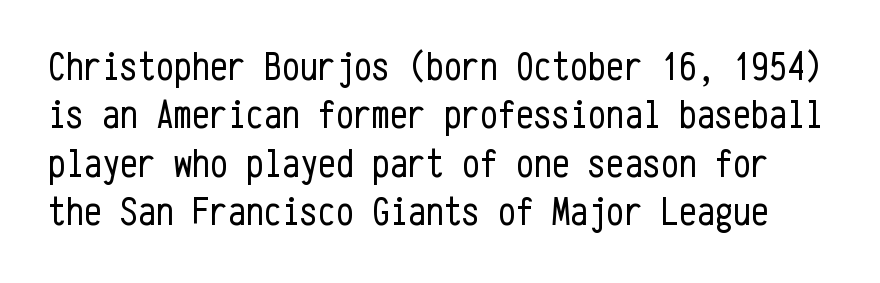
The image shows 40 px regular-weight, condensed sans-serif type, upright, monospaced; set line spacing 1.21x, normal letter spacing, not underlined; low stroke contrast and a medium x-height.
